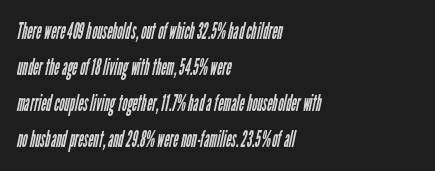
{"bold": "no", "underline": "no", "align": "left", "line_spacing": "normal", "line_spacing_ratio": 1.56, "letter_spacing": "normal", "letter_spacing_em": 0.0, "glyph_px": 23}
